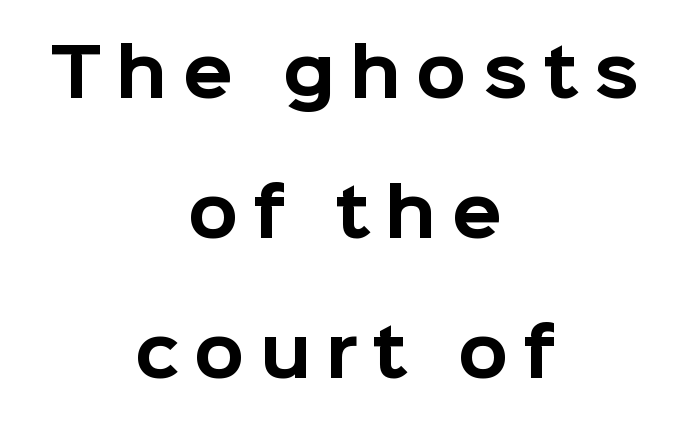
The image shows 66 px bold sans-serif type, upright; set centered, loose line spacing (2.12x), unusually wide letter spacing (+0.22 em), not underlined; low stroke contrast and a medium x-height.
